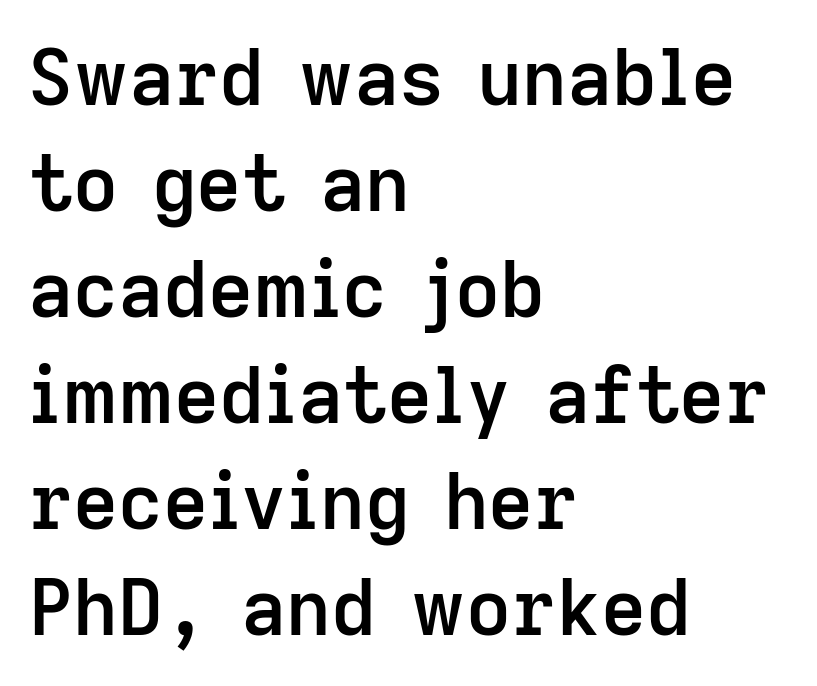
Q: Is the text bold? A: Semi-bold.
Q: Is the text italic (slanted)? A: No, it is upright.
Q: Is the typeface a serif or a sans-serif typeface? A: Sans-serif.
Q: Is the text underlined? A: No.
Q: How is the paragraph aligned? A: Left-aligned.
Q: Is the spacing between letters normal or unusually wide? A: Normal.
Q: Is the spacing between lines tight, normal or loose? A: Normal.
Q: Width (condensed, normal, or wide)? A: Normal.
Q: Stroke contrast? A: Low.
Q: x-height? A: Medium.
Q: Monospaced? A: No.
